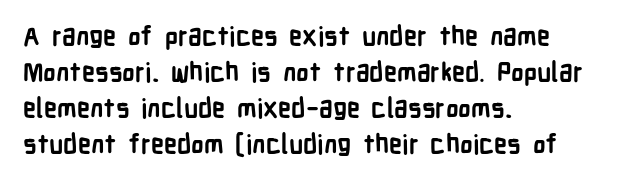
Q: Is the text bold? A: Yes.
Q: Is the text italic (slanted)? A: No, it is upright.
Q: Is the text underlined? A: No.
Q: How is the paragraph aligned? A: Left-aligned.
Q: Is the spacing between letters normal or unusually wide? A: Normal.
Q: Is the spacing between lines tight, normal or loose? A: Normal.
